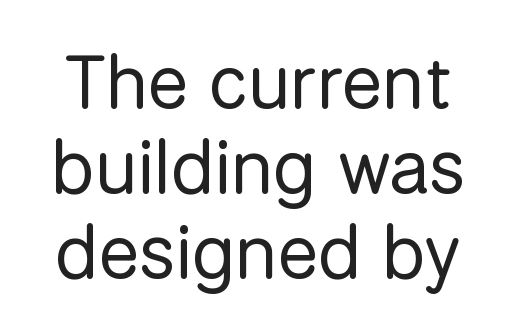
{"serif": "no", "italic": "no", "bold": "no", "weight": "regular", "width": "normal", "stroke_contrast": "low", "x_height": "medium", "monospaced": "no", "underline": "no", "line_spacing": "tight", "line_spacing_ratio": 1.12, "letter_spacing": "normal", "letter_spacing_em": 0.0, "glyph_px": 76}
